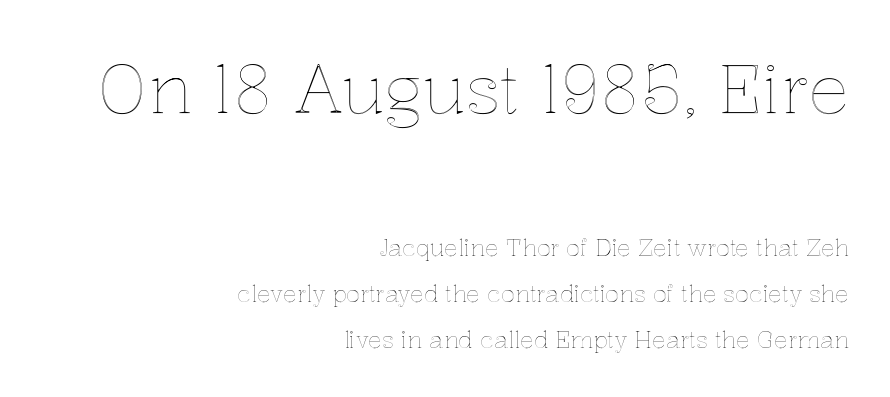
Q: Is the text italic (slanted)? A: No, it is upright.
Q: Is the text underlined? A: No.
Q: How is the paragraph aligned? A: Right-aligned.
Q: Is the spacing between letters normal or unusually wide? A: Normal.
Q: Is the spacing between lines tight, normal or loose? A: Loose.
Q: Which block of text is set in a larger size, the first (top) or the second (bottom)? A: The first (top) one.
Q: Width (condensed, normal, or wide)? A: Normal.
Q: x-height? A: Medium.
Q: Monospaced? A: No.
